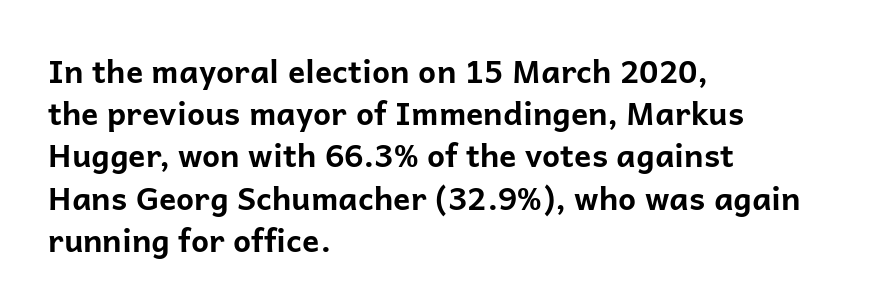
The image shows 32 px bold sans-serif type, upright; set left-aligned, normal line spacing (1.32x), normal letter spacing, not underlined; low stroke contrast and a medium x-height.
